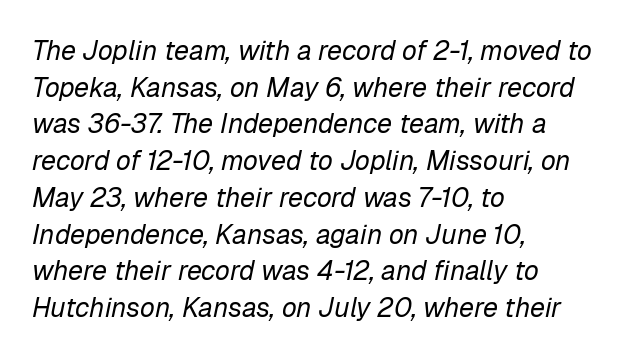
Q: Is the text bold? A: No.
Q: Is the text italic (slanted)? A: Yes, it leans right by about 12 degrees.
Q: Is the text underlined? A: No.
Q: How is the paragraph aligned? A: Left-aligned.
Q: Is the spacing between letters normal or unusually wide? A: Normal.
Q: Is the spacing between lines tight, normal or loose? A: Normal.
